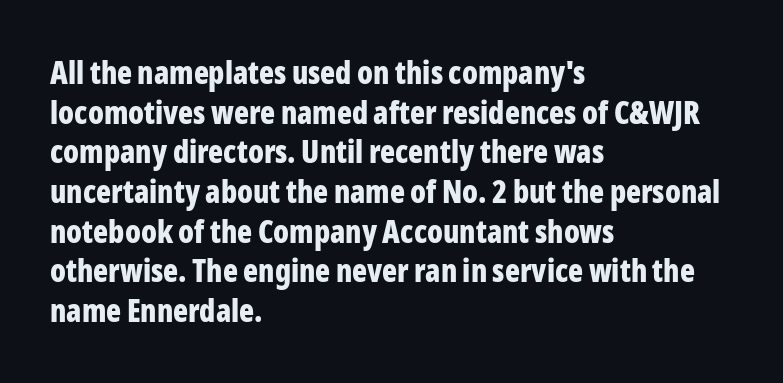
The image shows 31 px bold, condensed sans-serif type, upright; set left-aligned, normal line spacing (1.28x), normal letter spacing, not underlined; low stroke contrast and a medium x-height.
